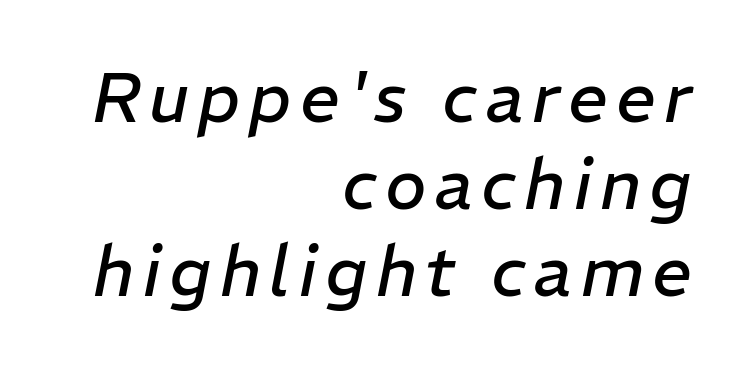
{"italic": "yes", "lean": "right", "slant_degrees": 11, "bold": "no", "weight": "regular", "width": "normal", "stroke_contrast": "low", "x_height": "medium", "monospaced": "no", "underline": "no", "align": "right", "line_spacing_ratio": 1.24, "glyph_px": 70}
